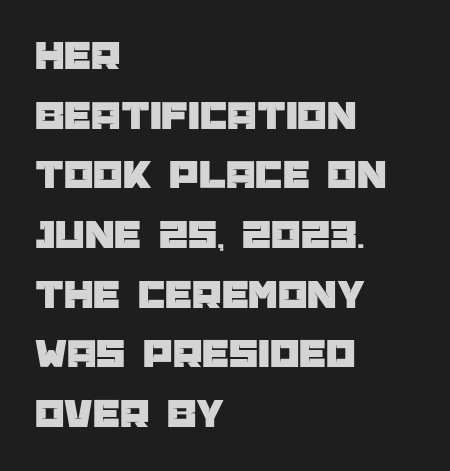
Q: Is the text italic (slanted)? A: No, it is upright.
Q: Is the typeface a serif or a sans-serif typeface? A: Sans-serif.
Q: Is the text underlined? A: No.
Q: How is the paragraph aligned? A: Left-aligned.
Q: Is the spacing between letters normal or unusually wide? A: Normal.
Q: Is the spacing between lines tight, normal or loose? A: Normal.
Q: Width (condensed, normal, or wide)? A: Normal.
Q: Stroke contrast? A: Low.
Q: x-height? A: Large.
Q: Monospaced? A: No.
